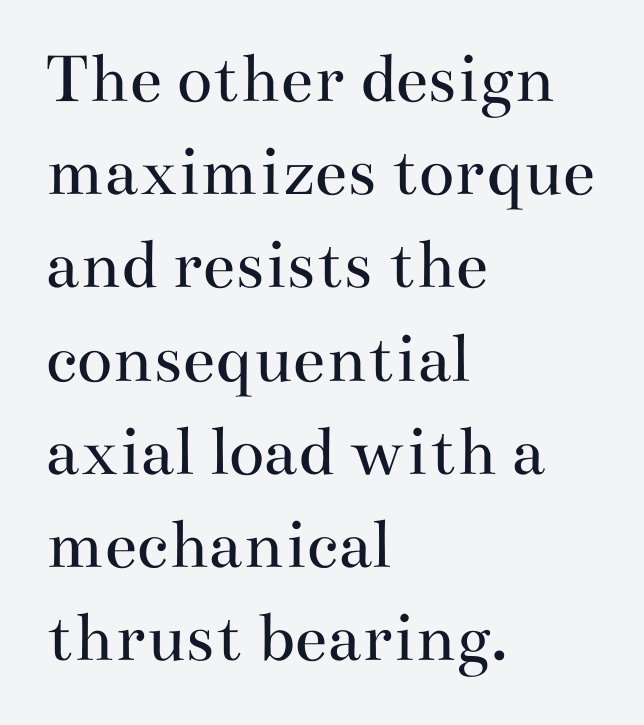
Q: Is the text bold? A: No.
Q: Is the text italic (slanted)? A: No, it is upright.
Q: Is the typeface a serif or a sans-serif typeface? A: Serif.
Q: Is the text underlined? A: No.
Q: How is the paragraph aligned? A: Left-aligned.
Q: Is the spacing between letters normal or unusually wide? A: Normal.
Q: Is the spacing between lines tight, normal or loose? A: Normal.
Q: Width (condensed, normal, or wide)? A: Wide.
Q: Stroke contrast? A: Medium.
Q: x-height? A: Small.
Q: Monospaced? A: No.
